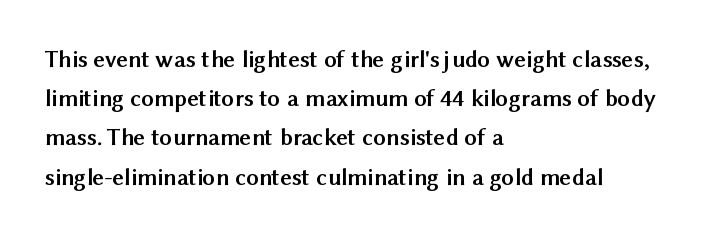
The image shows 25 px bold type, upright; set left-aligned, normal line spacing (1.57x), normal letter spacing, not underlined.
